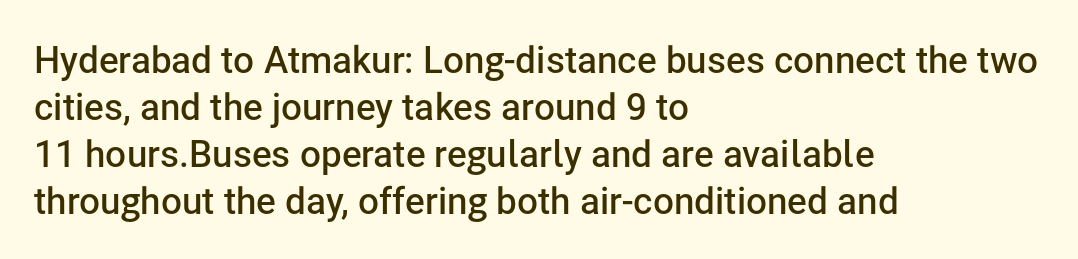
Q: Is the text bold? A: Semi-bold.
Q: Is the text italic (slanted)? A: No, it is upright.
Q: Is the typeface a serif or a sans-serif typeface? A: Sans-serif.
Q: Is the text underlined? A: No.
Q: How is the paragraph aligned? A: Left-aligned.
Q: Is the spacing between letters normal or unusually wide? A: Normal.
Q: Is the spacing between lines tight, normal or loose? A: Normal.
Q: Width (condensed, normal, or wide)? A: Normal.
Q: Stroke contrast? A: Low.
Q: x-height? A: Medium.
Q: Monospaced? A: No.
